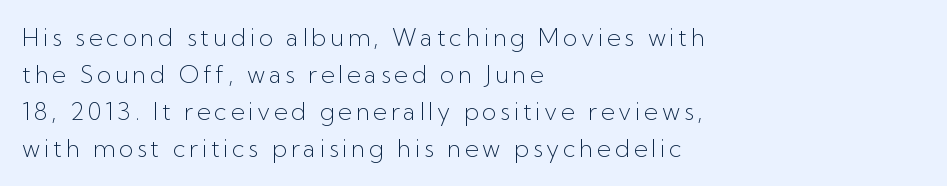
{"italic": "no", "bold": "no", "underline": "no", "align": "left", "line_spacing": "normal", "line_spacing_ratio": 1.54, "glyph_px": 24}
